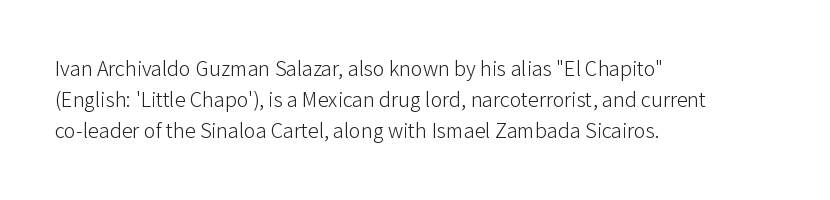
The image shows 22 px text type, upright; set left-aligned, normal line spacing (1.41x), normal letter spacing, not underlined.
